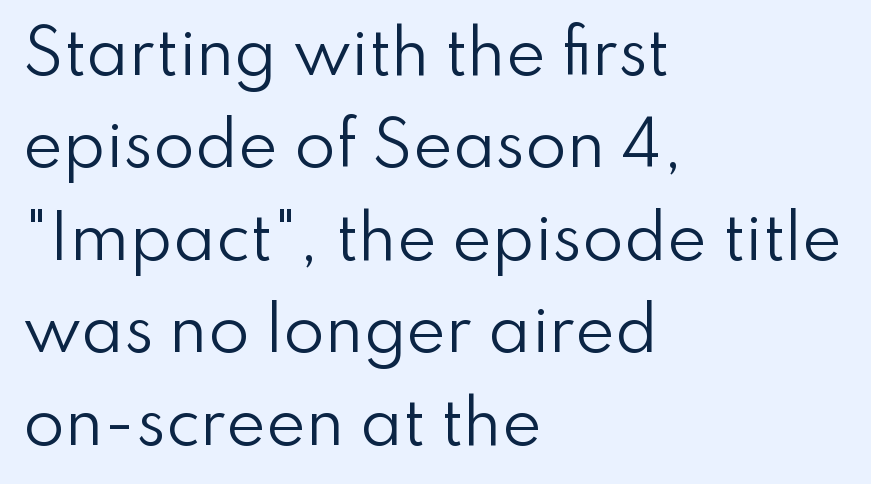
Q: Is the text bold? A: No.
Q: Is the text italic (slanted)? A: No, it is upright.
Q: Is the typeface a serif or a sans-serif typeface? A: Sans-serif.
Q: Is the text underlined? A: No.
Q: How is the paragraph aligned? A: Left-aligned.
Q: Is the spacing between letters normal or unusually wide? A: Normal.
Q: Is the spacing between lines tight, normal or loose? A: Normal.
Q: Width (condensed, normal, or wide)? A: Normal.
Q: Stroke contrast? A: Low.
Q: x-height? A: Small.
Q: Monospaced? A: No.
